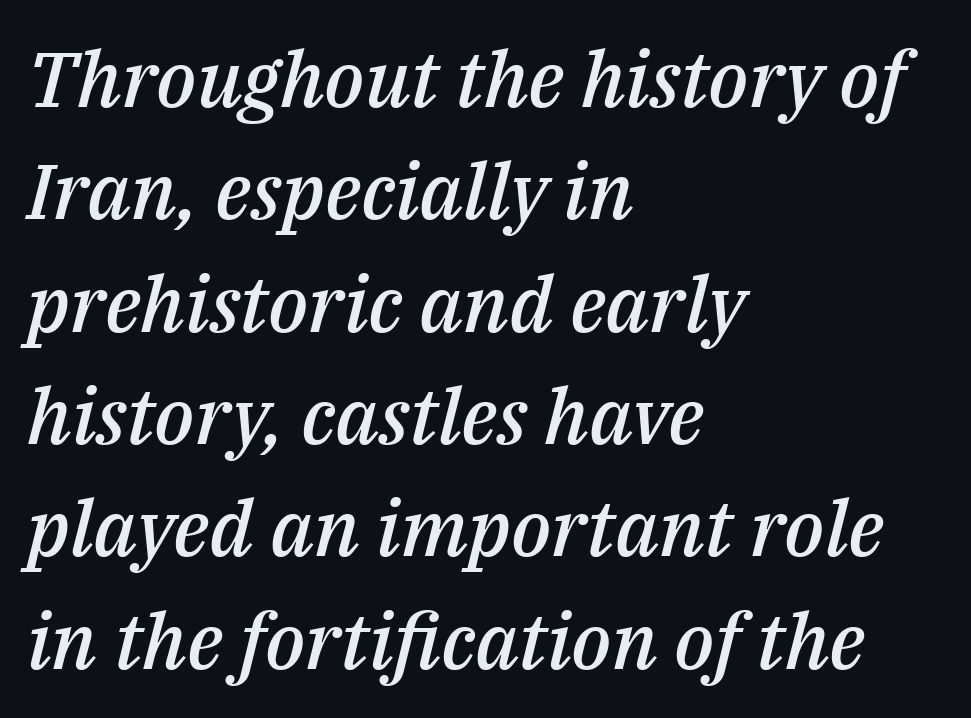
Q: Is the text bold? A: Semi-bold.
Q: Is the text italic (slanted)? A: Yes, it leans right by about 14 degrees.
Q: Is the text underlined? A: No.
Q: How is the paragraph aligned? A: Left-aligned.
Q: Is the spacing between letters normal or unusually wide? A: Normal.
Q: Is the spacing between lines tight, normal or loose? A: Normal.
Q: Width (condensed, normal, or wide)? A: Normal.
Q: Stroke contrast? A: Medium.
Q: x-height? A: Medium.
Q: Monospaced? A: No.
